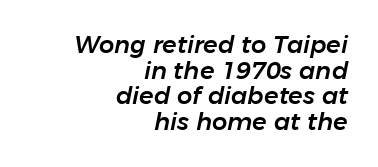
The image shows 24 px text type, italic (leaning right); set right-aligned, tight line spacing (1.07x), normal letter spacing, not underlined.
